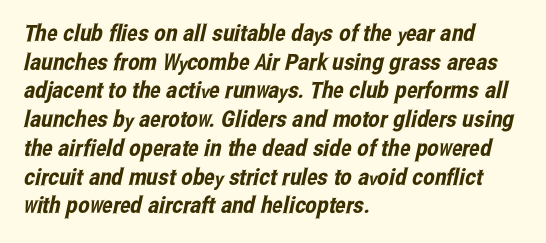
Teacher's note: observe the even left margin — that is flush-left alignment. Students, observe: this is what conventionally led text looks like. A clean baseline with only descenders dipping below it. Each word holds together tightly as a unit, with standard inter-letter gaps.
